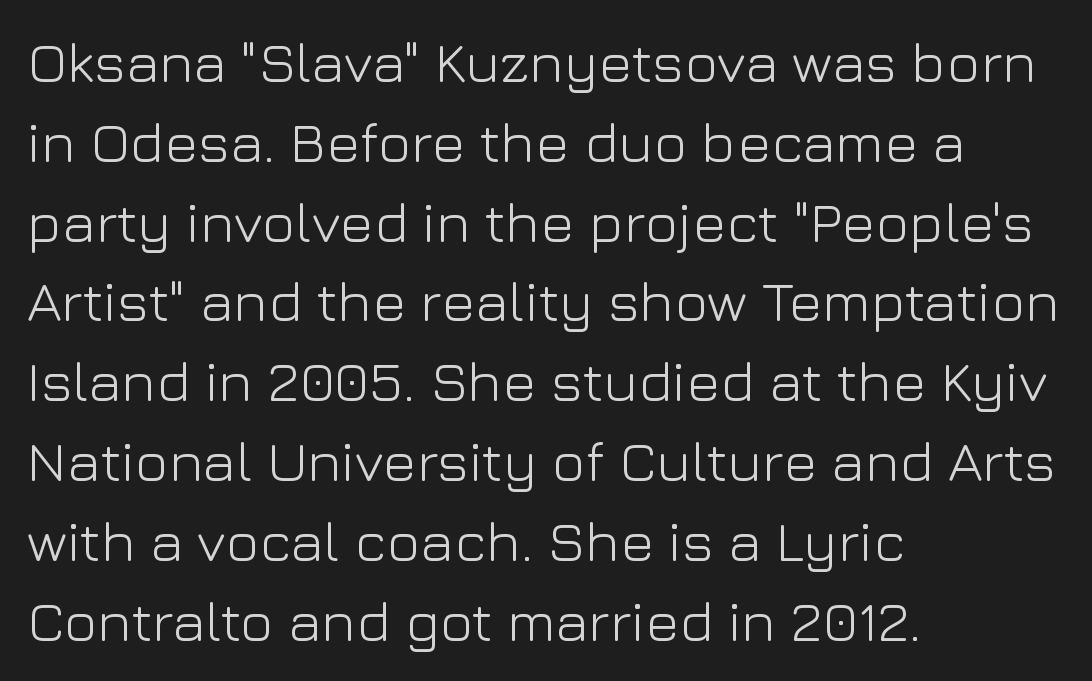
The image shows 57 px light sans-serif type, upright; set left-aligned, normal line spacing (1.4x), normal letter spacing, not underlined; low stroke contrast and a medium x-height.
